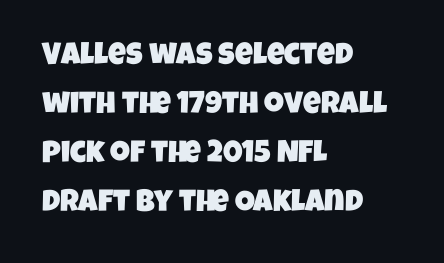
These lines are set flush left with a ragged right edge. Underlining? Definitely not there. Leading matches the norm, producing a regular column. Note the varied advance widths — an 'i' is clearly narrower than an 'm'. Between one letter and the next there's only the usual sliver of space.
